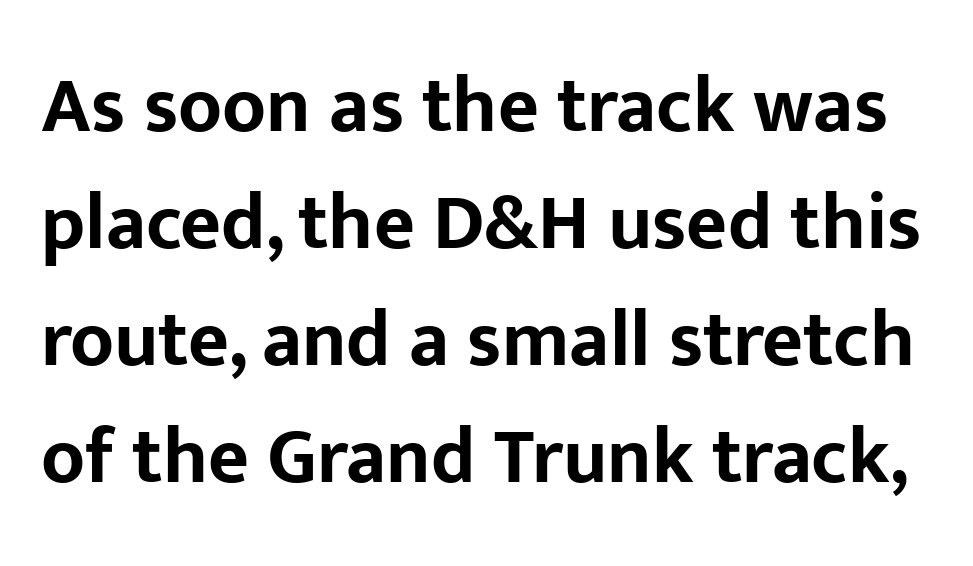
{"serif": "no", "italic": "no", "bold": "yes", "weight": "bold", "width": "normal", "stroke_contrast": "low", "x_height": "medium", "monospaced": "no", "underline": "no", "line_spacing": "normal", "line_spacing_ratio": 1.48, "letter_spacing": "normal", "letter_spacing_em": 0.0, "glyph_px": 79}
